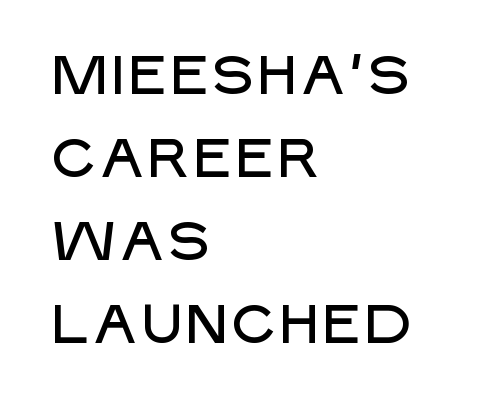
When letters stand straight like this, we call the style roman or upright. Each line starts at the same left margin while the right side varies. The rendering uses natural spacing where letterforms have individual widths. Beneath every word, the page is bare.
